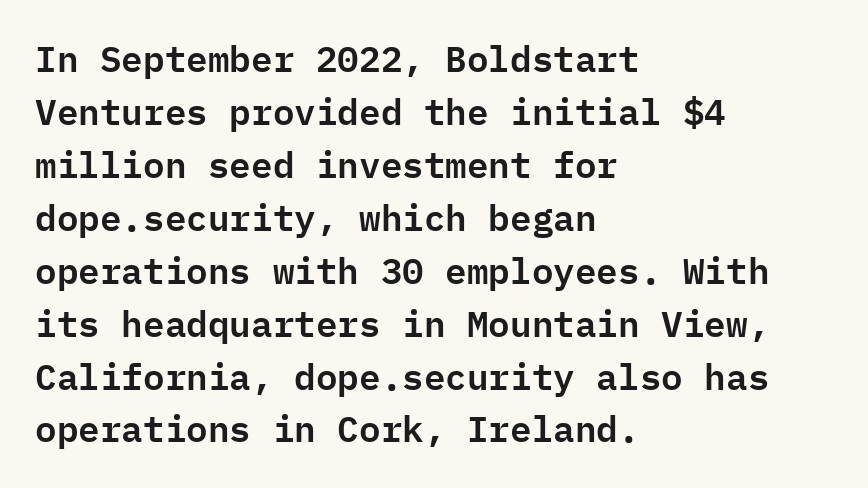
{"serif": "no", "italic": "no", "width": "normal", "stroke_contrast": "low", "x_height": "medium", "monospaced": "yes", "underline": "no", "align": "left", "line_spacing": "normal", "line_spacing_ratio": 1.47, "letter_spacing": "normal", "letter_spacing_em": 0.0, "glyph_px": 36}
